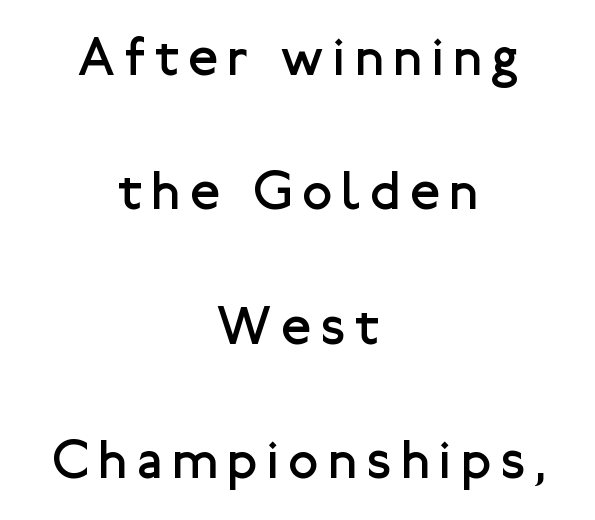
Q: Is the text bold? A: No.
Q: Is the text italic (slanted)? A: No, it is upright.
Q: Is the typeface a serif or a sans-serif typeface? A: Sans-serif.
Q: Is the text underlined? A: No.
Q: How is the paragraph aligned? A: Centered.
Q: Is the spacing between lines tight, normal or loose? A: Loose.
Q: Width (condensed, normal, or wide)? A: Normal.
Q: Stroke contrast? A: Low.
Q: x-height? A: Medium.
Q: Monospaced? A: No.
